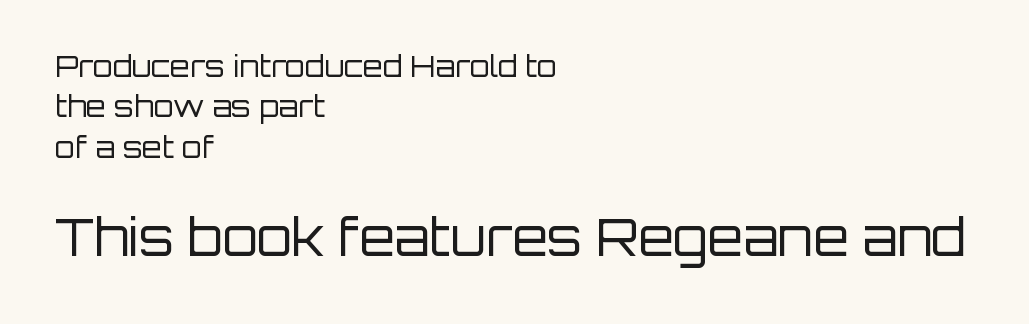
{"serif": "no", "italic": "no", "bold": "no", "weight": "regular", "width": "normal", "stroke_contrast": "low", "x_height": "large", "monospaced": "no", "underline": "no", "align": "left", "line_spacing": "normal", "line_spacing_ratio": 1.39, "letter_spacing": "normal", "letter_spacing_em": 0.0, "larger_block": "second", "size_ratio": 1.76, "glyph_px": 51}
